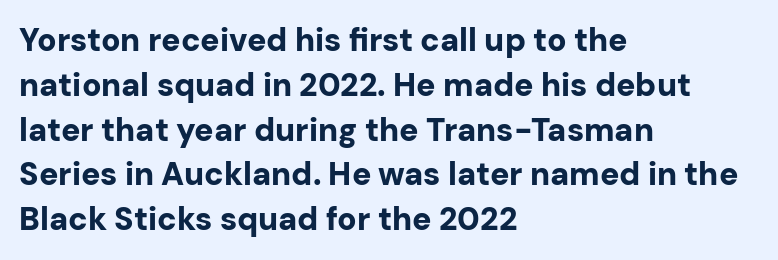
The letters sit at their default tracking, neither squeezed nor spread. The ragged edge is on the right, which tells us the setting is flush left. Vertical strokes here are truly vertical. Anything drawn beneath the words? Only blank space.
